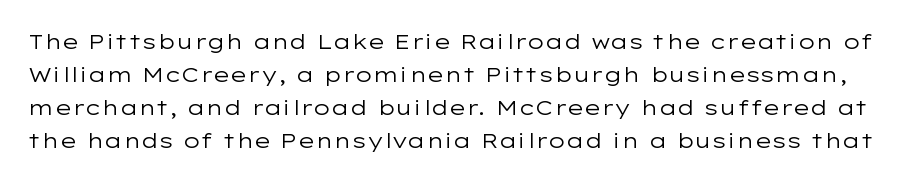
Q: Is the text bold? A: No.
Q: Is the text italic (slanted)? A: No, it is upright.
Q: Is the text underlined? A: No.
Q: Is the spacing between letters normal or unusually wide? A: Normal.
Q: Is the spacing between lines tight, normal or loose? A: Normal.
